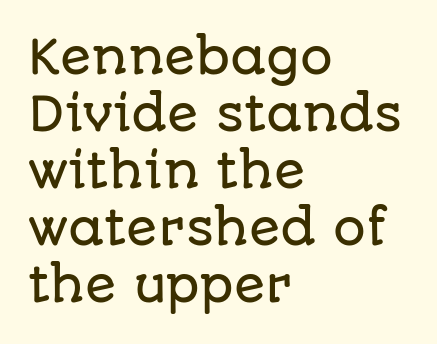
{"serif": "no", "italic": "no", "width": "normal", "stroke_contrast": "low", "x_height": "large", "monospaced": "no", "underline": "no", "align": "left", "line_spacing_ratio": 1.24, "letter_spacing": "normal", "letter_spacing_em": 0.0, "glyph_px": 46}
